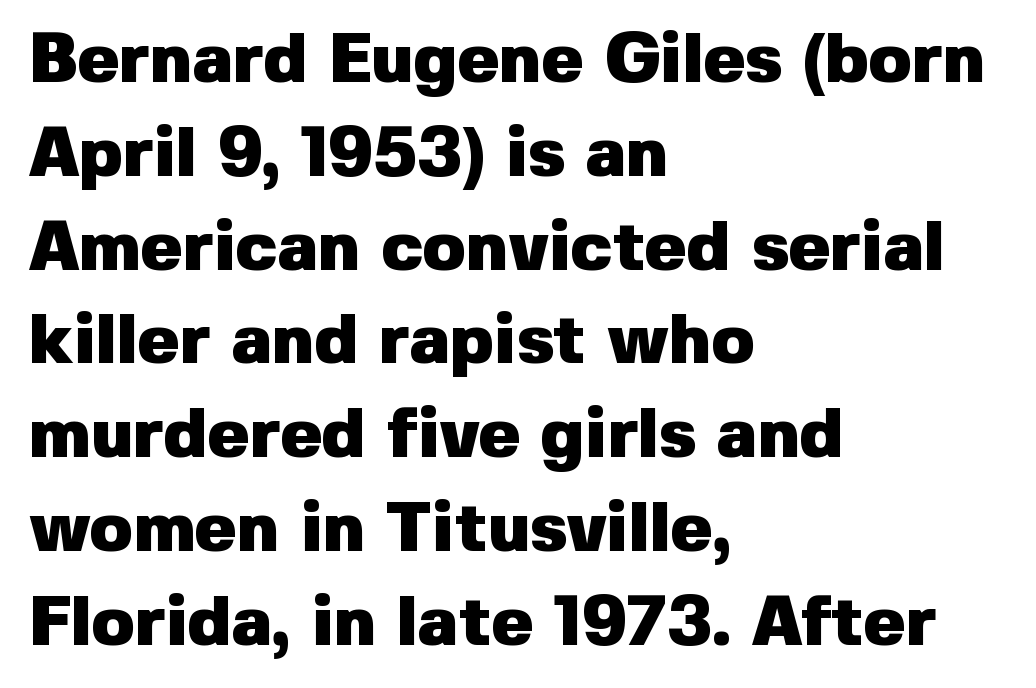
{"serif": "no", "italic": "no", "bold": "yes", "weight": "heavy", "width": "normal", "stroke_contrast": "low", "x_height": "medium", "monospaced": "no", "underline": "no", "align": "left", "line_spacing": "normal", "line_spacing_ratio": 1.34, "letter_spacing": "normal", "letter_spacing_em": 0.0, "glyph_px": 70}
